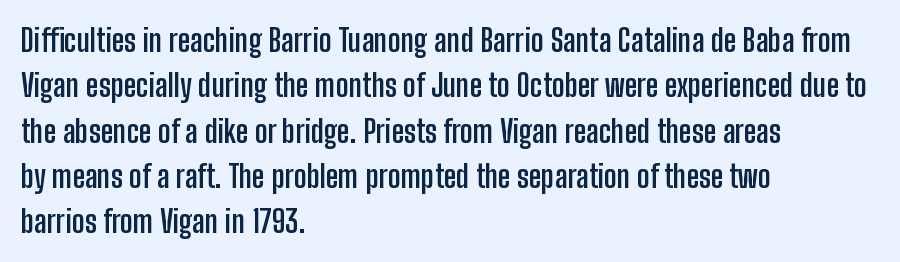
{"serif": "no", "italic": "no", "bold": "yes", "weight": "semibold", "width": "condensed", "stroke_contrast": "low", "x_height": "medium", "monospaced": "no", "underline": "no", "align": "left", "line_spacing": "normal", "line_spacing_ratio": 1.46, "letter_spacing": "normal", "letter_spacing_em": 0.0, "glyph_px": 31}
